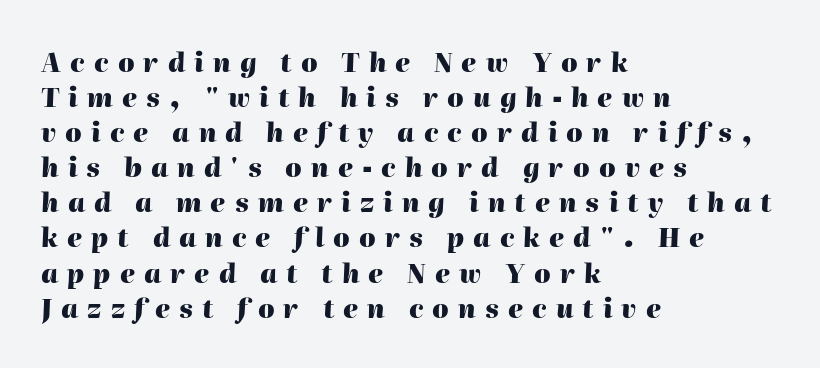
The image shows 26 px bold type, italic (leaning right); set left-aligned, normal line spacing (1.35x), unusually wide letter spacing (+0.35 em), not underlined.
